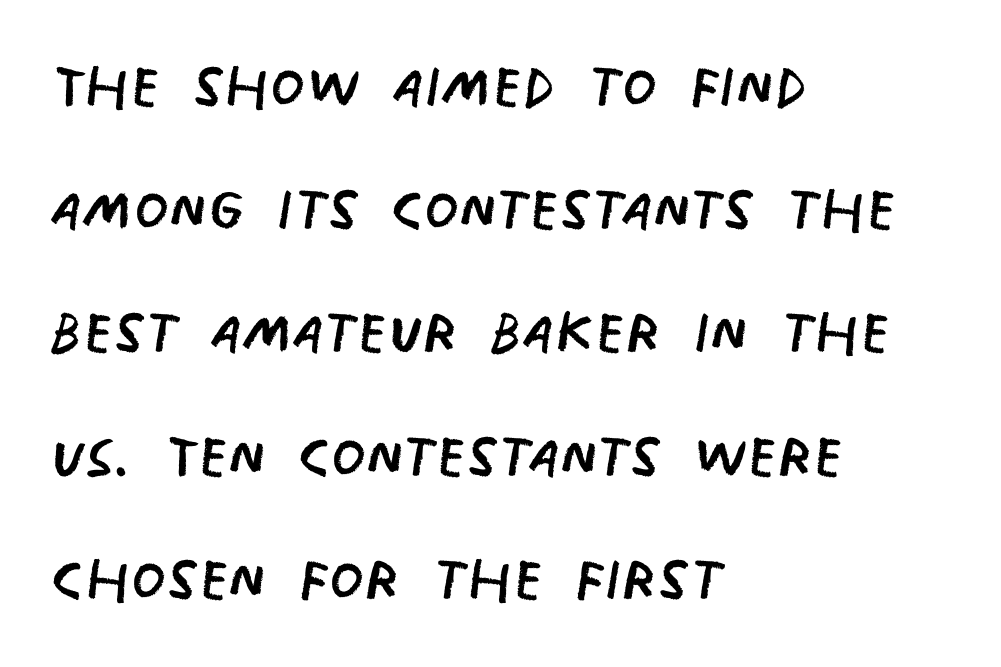
The image shows 79 px regular-weight, condensed sans-serif type; set left-aligned, normal line spacing (1.56x), normal letter spacing, not underlined; low stroke contrast and a large x-height.
